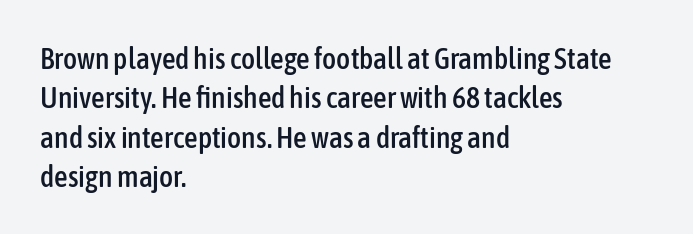
Q: Is the text italic (slanted)? A: No, it is upright.
Q: Is the typeface a serif or a sans-serif typeface? A: Sans-serif.
Q: Is the text underlined? A: No.
Q: How is the paragraph aligned? A: Left-aligned.
Q: Is the spacing between letters normal or unusually wide? A: Normal.
Q: Is the spacing between lines tight, normal or loose? A: Normal.
Q: Width (condensed, normal, or wide)? A: Condensed.
Q: Stroke contrast? A: Low.
Q: x-height? A: Medium.
Q: Monospaced? A: No.
